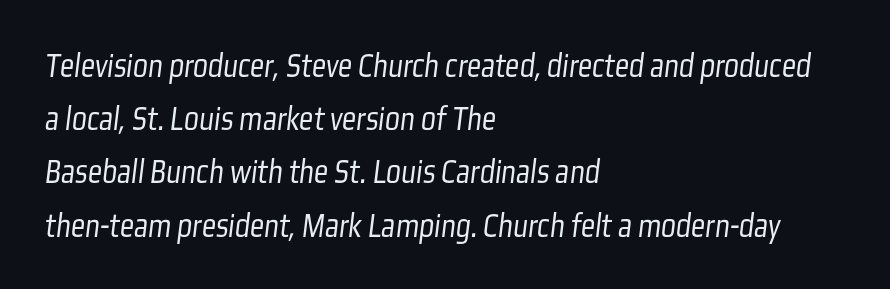
Q: Is the text bold? A: No.
Q: Is the typeface a serif or a sans-serif typeface? A: Sans-serif.
Q: Is the text underlined? A: No.
Q: How is the paragraph aligned? A: Left-aligned.
Q: Is the spacing between letters normal or unusually wide? A: Normal.
Q: Is the spacing between lines tight, normal or loose? A: Normal.
Q: Width (condensed, normal, or wide)? A: Condensed.
Q: Stroke contrast? A: Low.
Q: x-height? A: Medium.
Q: Monospaced? A: No.
